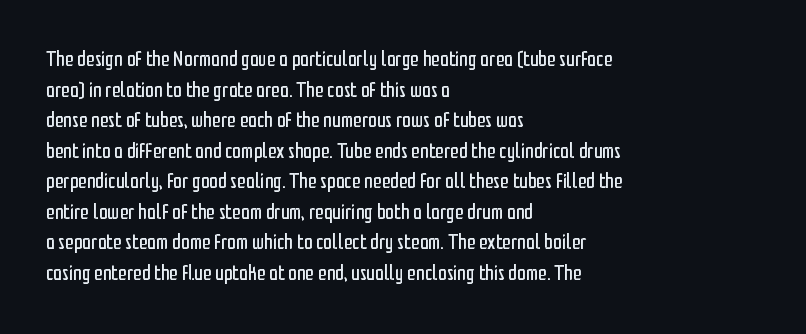
The image shows 22 px text type, upright; set left-aligned, normal line spacing (1.39x), normal letter spacing, not underlined.
